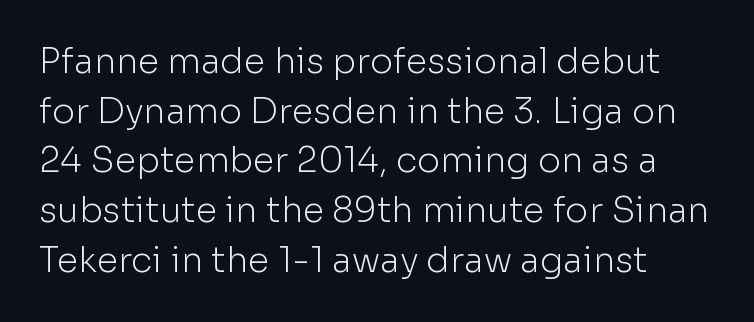
{"serif": "no", "italic": "no", "bold": "no", "weight": "light", "width": "normal", "stroke_contrast": "low", "x_height": "medium", "monospaced": "no", "underline": "no", "line_spacing": "normal", "line_spacing_ratio": 1.42, "letter_spacing": "normal", "letter_spacing_em": 0.0, "glyph_px": 35}
